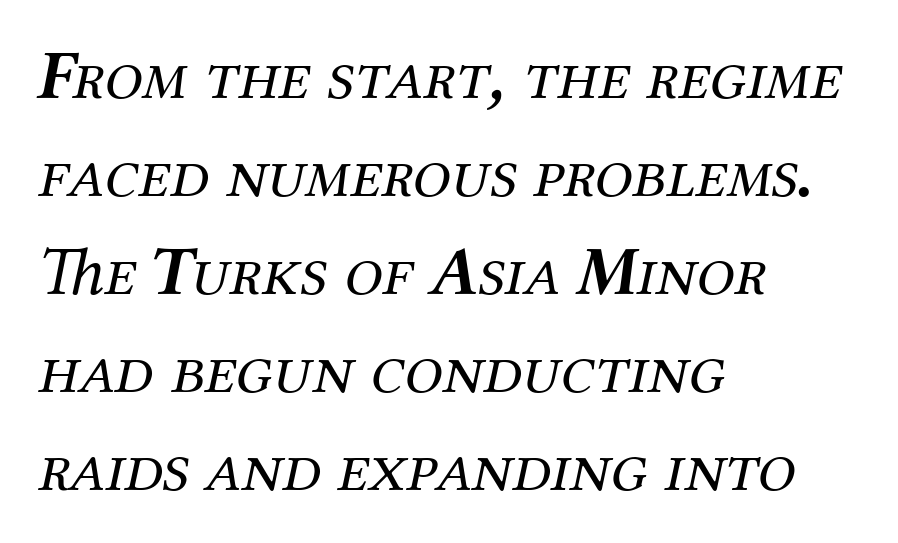
Q: Is the text bold? A: No.
Q: Is the text italic (slanted)? A: Yes, it leans right by about 12 degrees.
Q: Is the typeface a serif or a sans-serif typeface? A: Serif.
Q: Is the text underlined? A: No.
Q: How is the paragraph aligned? A: Left-aligned.
Q: Is the spacing between letters normal or unusually wide? A: Normal.
Q: Is the spacing between lines tight, normal or loose? A: Normal.
Q: Width (condensed, normal, or wide)? A: Normal.
Q: Stroke contrast? A: Medium.
Q: x-height? A: Medium.
Q: Monospaced? A: No.
